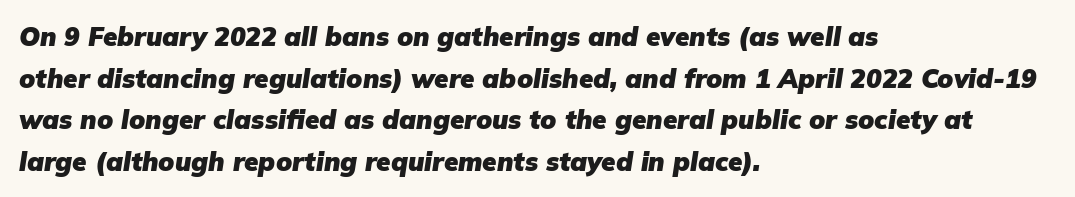
{"italic": "yes", "lean": "right", "slant_degrees": 9, "bold": "yes", "underline": "no", "align": "left", "line_spacing": "normal", "line_spacing_ratio": 1.6, "letter_spacing": "normal", "letter_spacing_em": 0.0, "glyph_px": 26}
